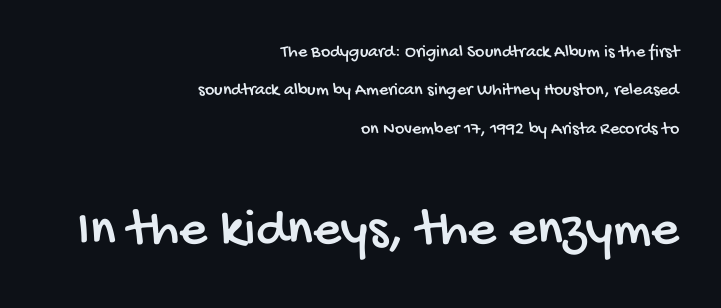
The image shows 54 px condensed sans-serif type; set right-aligned, loose line spacing (2.13x), normal letter spacing, not underlined; the second (bottom) block is 3.0x larger; low stroke contrast and a large x-height.
